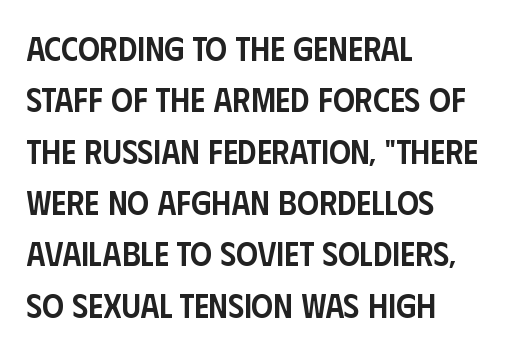
Q: Is the text bold? A: Semi-bold.
Q: Is the text italic (slanted)? A: No, it is upright.
Q: Is the typeface a serif or a sans-serif typeface? A: Sans-serif.
Q: Is the text underlined? A: No.
Q: How is the paragraph aligned? A: Left-aligned.
Q: Is the spacing between letters normal or unusually wide? A: Normal.
Q: Is the spacing between lines tight, normal or loose? A: Normal.
Q: Width (condensed, normal, or wide)? A: Condensed.
Q: Stroke contrast? A: Low.
Q: x-height? A: Large.
Q: Monospaced? A: No.
